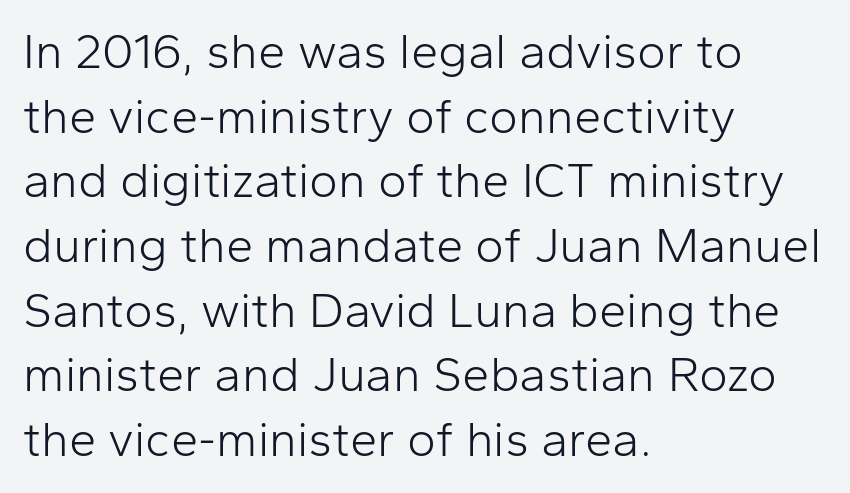
Q: Is the text bold? A: No.
Q: Is the text italic (slanted)? A: No, it is upright.
Q: Is the typeface a serif or a sans-serif typeface? A: Sans-serif.
Q: Is the text underlined? A: No.
Q: How is the paragraph aligned? A: Left-aligned.
Q: Is the spacing between letters normal or unusually wide? A: Normal.
Q: Is the spacing between lines tight, normal or loose? A: Normal.
Q: Width (condensed, normal, or wide)? A: Normal.
Q: Stroke contrast? A: Low.
Q: x-height? A: Medium.
Q: Monospaced? A: No.
